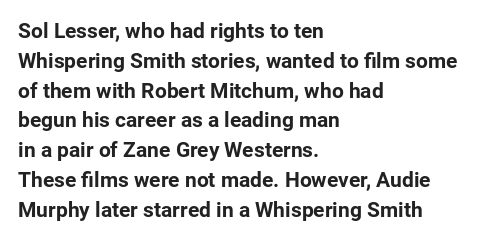
A bare baseline throughout the passage. Heavy-handed strokes throughout: this text is bold. Style check: upright. The setting favours the left margin, as ordinary paragraphs usually do. How are the letters spaced? Ordinarily, with no added tracking.
